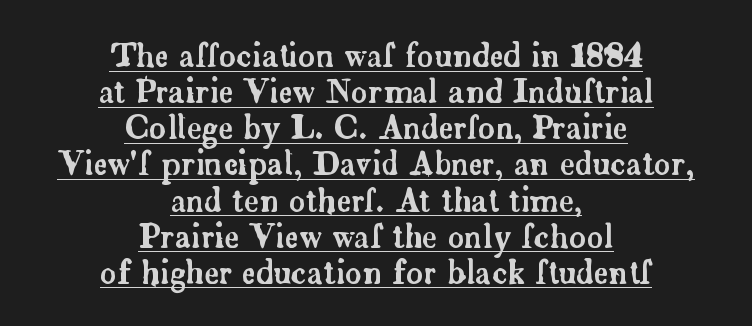
{"serif": "yes", "italic": "no", "width": "normal", "stroke_contrast": "low", "x_height": "small", "monospaced": "no", "underline": "yes", "align": "center", "line_spacing": "tight", "line_spacing_ratio": 1.13, "letter_spacing": "normal", "letter_spacing_em": 0.0, "glyph_px": 32}
